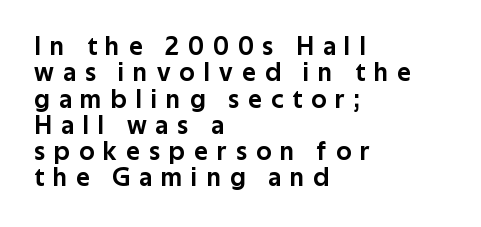
The image shows 26 px text type, upright; set left-aligned, tight line spacing (1.01x), unusually wide letter spacing (+0.35 em), not underlined.
